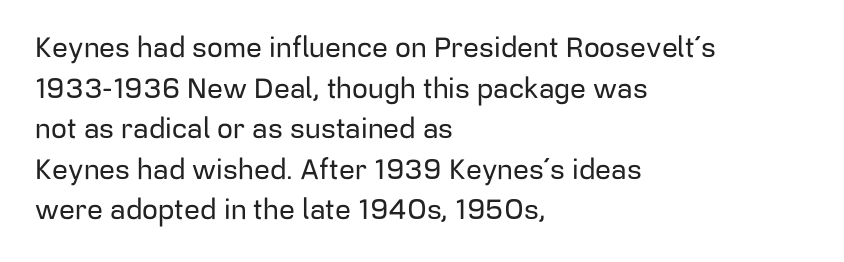
The rendering uses natural spacing where letterforms have individual widths. These lines were composed using upright roman letters. Observe the ordinary spacing: letters are neighbours, not strangers. The block of text has a typical density, with ordinary space between rows. Unlike a traditional serif, this face leaves its strokes unadorned. Honestly, there is no underline to notice here at all.
